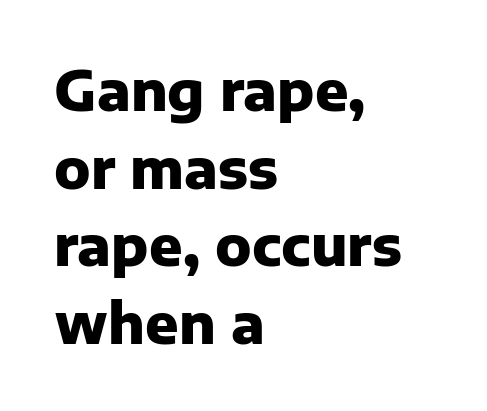
The image shows 55 px heavy sans-serif type, upright; set left-aligned, normal line spacing (1.41x), normal letter spacing, not underlined; low stroke contrast and a medium x-height.
